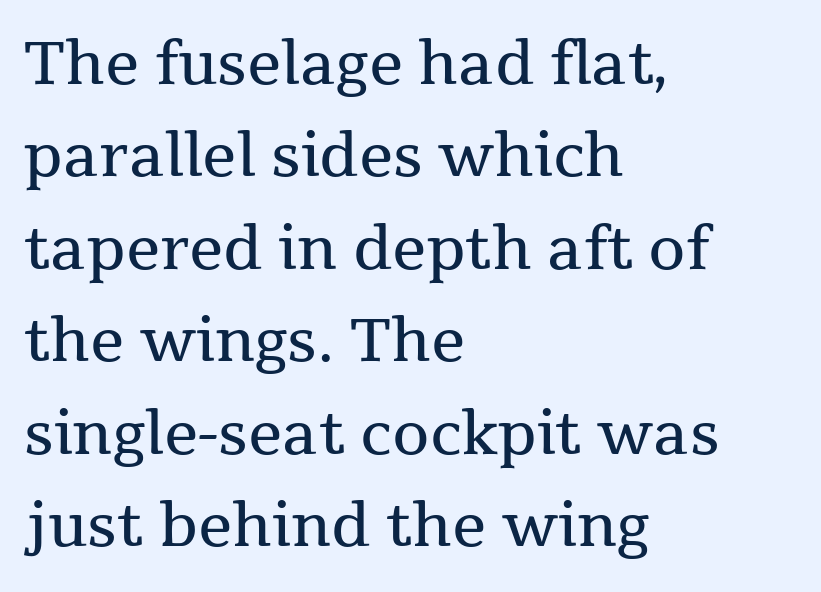
If you measured baseline to baseline, you'd find a middling distance. Small tapered or slab feet sit at the stroke ends, so this counts as serif. This reads as an unemphasized weight, regular at the heaviest. Is there any slant? The stems are plumb. No word sits above an underline. Default kerning and tracking; the words read as compact shapes.
